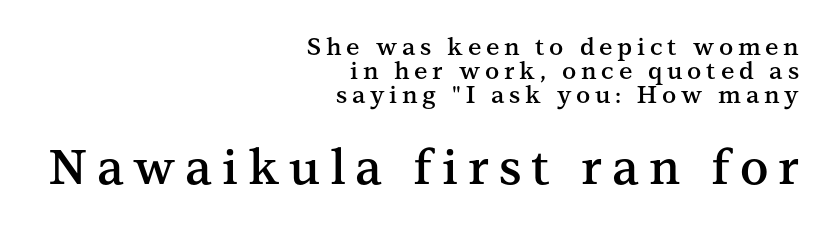
Q: Is the text bold? A: Semi-bold.
Q: Is the text italic (slanted)? A: No, it is upright.
Q: Is the typeface a serif or a sans-serif typeface? A: Serif.
Q: Is the text underlined? A: No.
Q: How is the paragraph aligned? A: Right-aligned.
Q: Is the spacing between letters normal or unusually wide? A: Unusually wide.
Q: Is the spacing between lines tight, normal or loose? A: Tight.
Q: Which block of text is set in a larger size, the first (top) or the second (bottom)? A: The second (bottom) one.
Q: Width (condensed, normal, or wide)? A: Normal.
Q: Stroke contrast? A: Medium.
Q: x-height? A: Medium.
Q: Monospaced? A: No.
